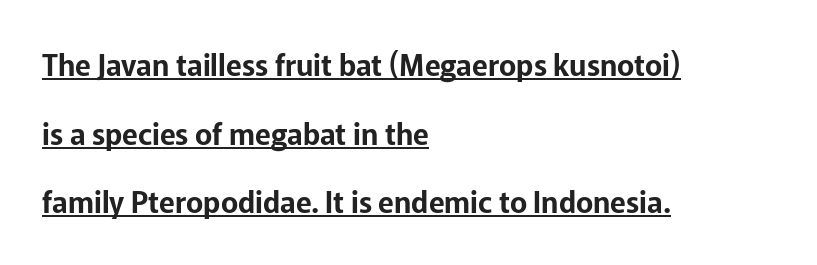
The image shows 29 px sans-serif type, upright; set left-aligned, loose line spacing (2.37x), normal letter spacing, underlined; low stroke contrast and a medium x-height.
